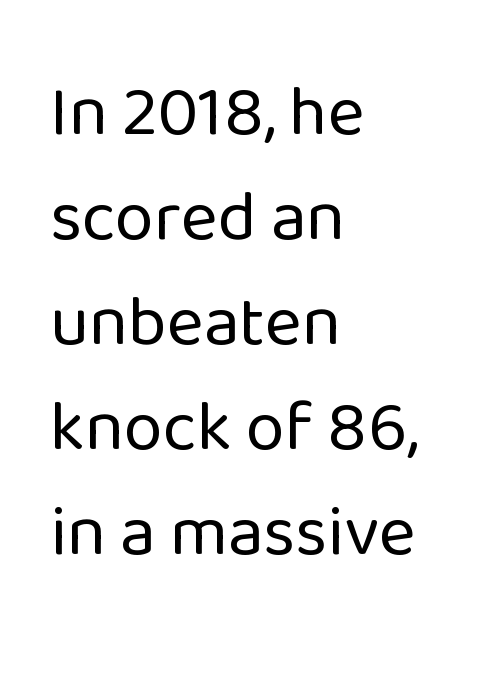
{"serif": "no", "italic": "no", "bold": "no", "weight": "regular", "width": "normal", "stroke_contrast": "low", "x_height": "medium", "monospaced": "no", "underline": "no", "align": "left", "line_spacing": "normal", "line_spacing_ratio": 1.48, "letter_spacing": "normal", "letter_spacing_em": 0.0, "glyph_px": 71}
